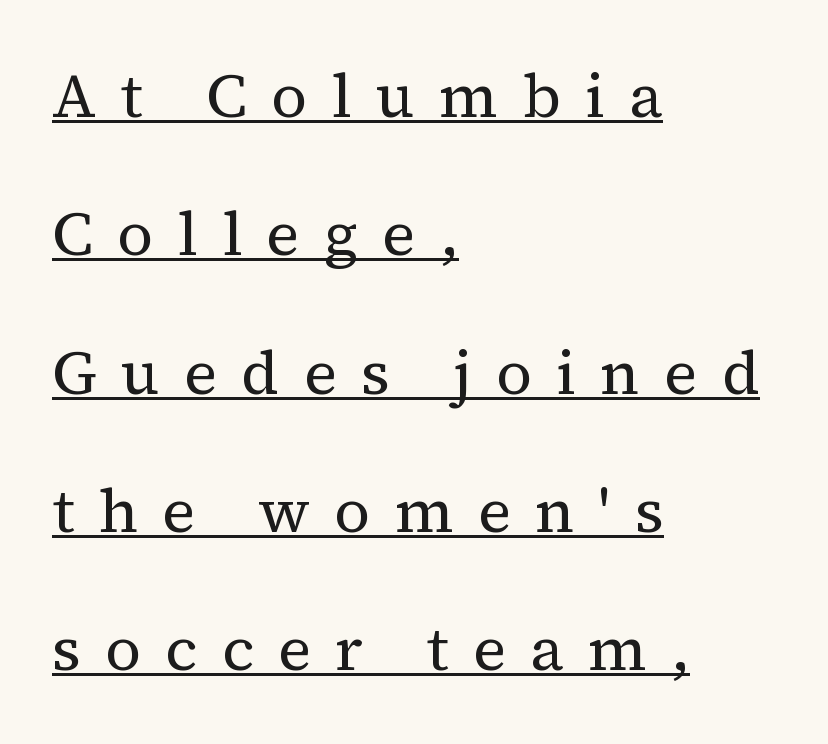
{"serif": "yes", "italic": "no", "bold": "no", "weight": "regular", "width": "normal", "stroke_contrast": "medium", "x_height": "medium", "monospaced": "no", "underline": "yes", "align": "left", "line_spacing": "loose", "line_spacing_ratio": 2.23, "letter_spacing": "wide", "letter_spacing_em": 0.39, "glyph_px": 62}
